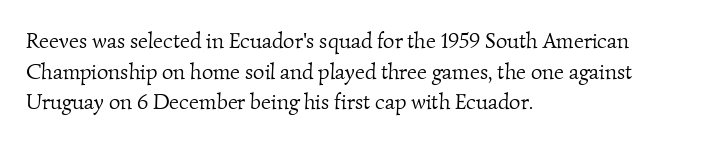
The letters sit at their default tracking, neither squeezed nor spread. Check under the words: just untouched page. The characters are drawn with everyday or finer stroke widths. A typesetter would call this leading conventional body-copy spacing.
